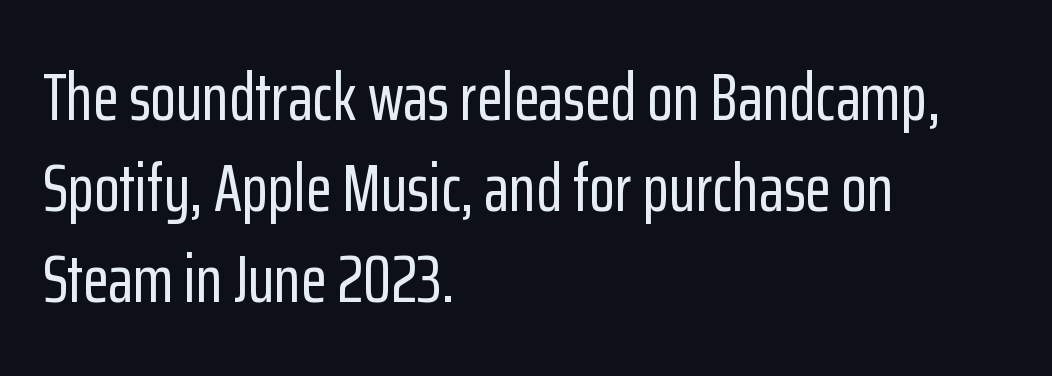
The image shows 67 px condensed sans-serif type, upright; set left-aligned, normal line spacing (1.36x), normal letter spacing, not underlined; low stroke contrast and a medium x-height.
